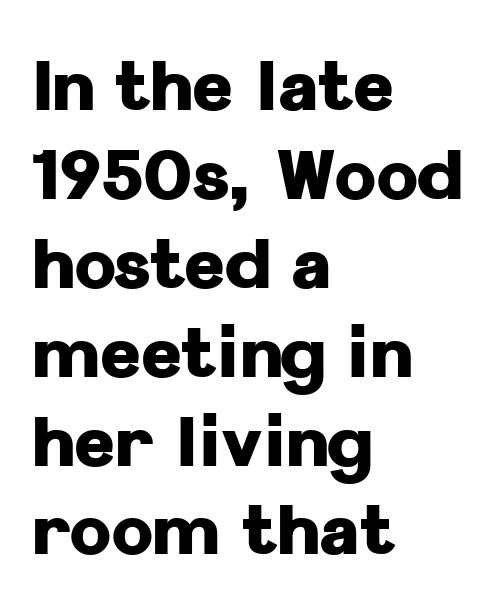
Classification — sans serif. These lines keep a tight, regular rhythm from letter to letter. Heft: maximum for text — a bold. Decoration check: the copy has no underline.
